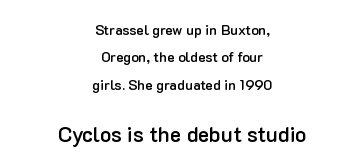
The image shows 21 px text type, upright; set centered, loose line spacing (1.95x), normal letter spacing, not underlined; the second (bottom) block is 1.5x larger.
